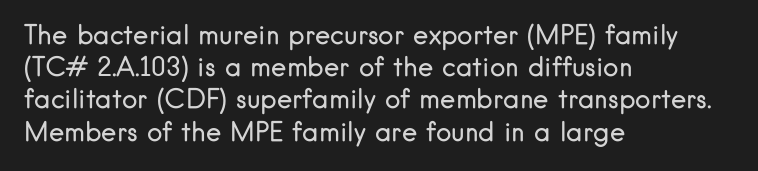
{"italic": "no", "bold": "no", "underline": "no", "align": "left", "line_spacing_ratio": 1.24, "letter_spacing": "normal", "letter_spacing_em": 0.0, "glyph_px": 26}
